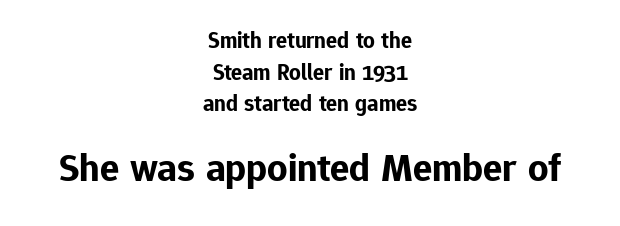
Q: Is the text bold? A: Yes.
Q: Is the text italic (slanted)? A: No, it is upright.
Q: Is the typeface a serif or a sans-serif typeface? A: Sans-serif.
Q: Is the text underlined? A: No.
Q: How is the paragraph aligned? A: Centered.
Q: Is the spacing between letters normal or unusually wide? A: Normal.
Q: Is the spacing between lines tight, normal or loose? A: Normal.
Q: Which block of text is set in a larger size, the first (top) or the second (bottom)? A: The second (bottom) one.
Q: Width (condensed, normal, or wide)? A: Normal.
Q: Stroke contrast? A: Low.
Q: x-height? A: Medium.
Q: Monospaced? A: No.
